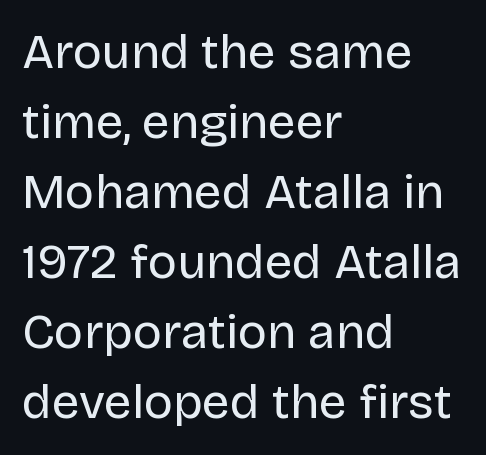
Q: Is the text bold? A: No.
Q: Is the text italic (slanted)? A: No, it is upright.
Q: Is the typeface a serif or a sans-serif typeface? A: Sans-serif.
Q: Is the text underlined? A: No.
Q: How is the paragraph aligned? A: Left-aligned.
Q: Is the spacing between letters normal or unusually wide? A: Normal.
Q: Is the spacing between lines tight, normal or loose? A: Normal.
Q: Width (condensed, normal, or wide)? A: Normal.
Q: Stroke contrast? A: Low.
Q: x-height? A: Large.
Q: Monospaced? A: No.
